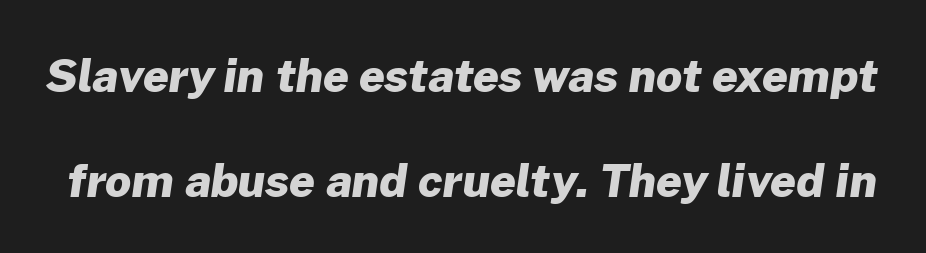
{"serif": "no", "bold": "yes", "weight": "heavy", "width": "normal", "stroke_contrast": "low", "x_height": "medium", "monospaced": "no", "underline": "no", "line_spacing": "loose", "line_spacing_ratio": 2.33, "letter_spacing": "normal", "letter_spacing_em": 0.0, "glyph_px": 45}
